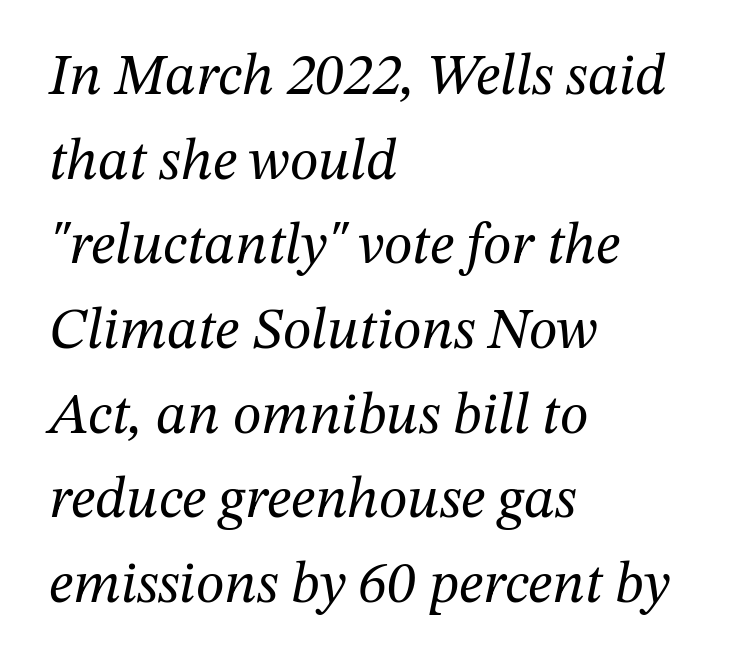
This sample is left-justified, so line endings fall wherever the words run out. Spacing verdict: proportional, widths tailored to each character. The line texture is even and compact thanks to regular tracking. The glyphs in this specimen are seriffed. Successive baselines arrive at the customary interval.
